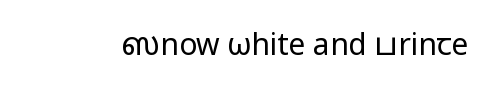
Nope, not italic — everything's standing straight. No letter is thick-stroked: the sample isn't bold. Plain, unruled lines of type. I'd call this a sans setting — the letters go barefoot. Here the designer chose a conventional face with non-uniform glyph widths. The tracking reads as untouched default to a designer's eye.
